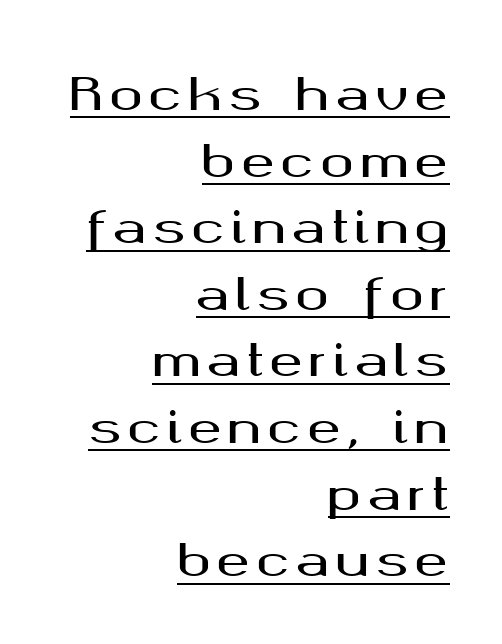
Q: Is the text italic (slanted)? A: No, it is upright.
Q: Is the typeface a serif or a sans-serif typeface? A: Sans-serif.
Q: Is the text underlined? A: Yes.
Q: How is the paragraph aligned? A: Right-aligned.
Q: Is the spacing between lines tight, normal or loose? A: Normal.
Q: Width (condensed, normal, or wide)? A: Wide.
Q: Stroke contrast? A: Medium.
Q: x-height? A: Medium.
Q: Monospaced? A: No.
